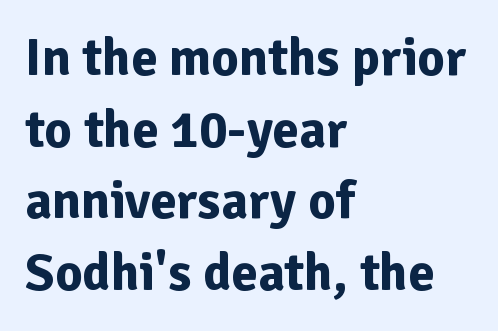
{"serif": "no", "italic": "no", "bold": "yes", "weight": "bold", "width": "normal", "stroke_contrast": "low", "x_height": "medium", "monospaced": "no", "underline": "no", "align": "left", "line_spacing": "normal", "line_spacing_ratio": 1.35, "letter_spacing": "normal", "letter_spacing_em": 0.0, "glyph_px": 53}
